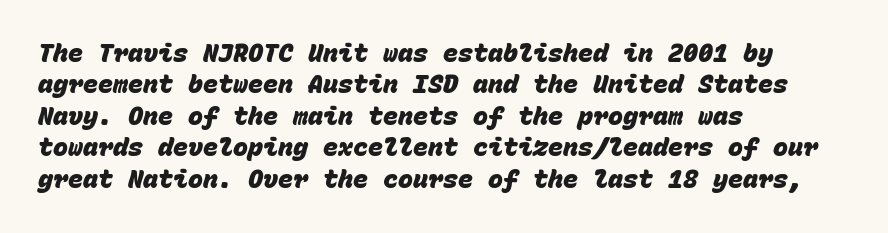
Q: Is the text bold? A: Yes.
Q: Is the text underlined? A: No.
Q: How is the paragraph aligned? A: Left-aligned.
Q: Is the spacing between letters normal or unusually wide? A: Normal.
Q: Is the spacing between lines tight, normal or loose? A: Normal.
